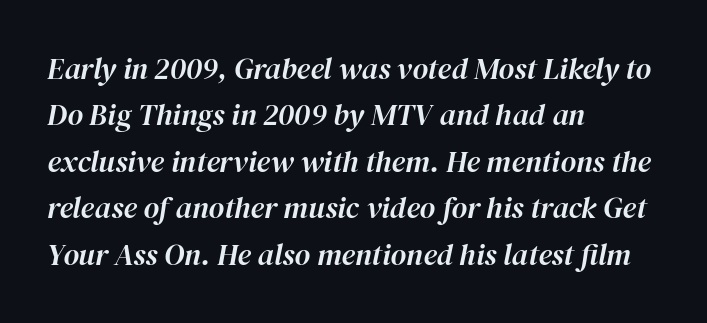
There's an unmistakable incline to the writing here. The passage shown is typed in a proportional face where columns would drift. Underlining? Definitely not there. The space between consecutive lines is moderate.
